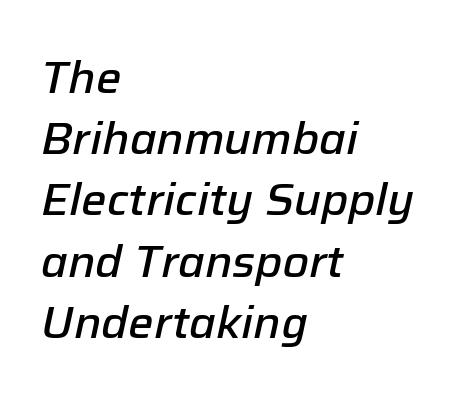
The image shows 45 px semibold type, italic (leaning right); set left-aligned, normal line spacing (1.36x), normal letter spacing, not underlined; low stroke contrast and a medium x-height.
